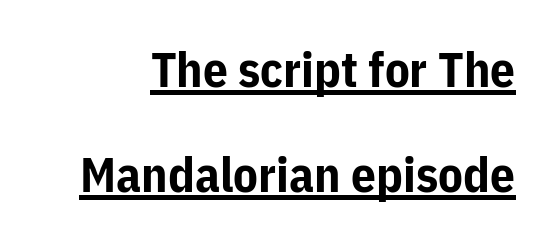
The leading is generous, giving the passage an open texture. In designer terms, the underline attribute is active on this setting. If you drew a line through each stem, it would be perfectly vertical. The font family rendered here belongs to the sans-serif group. Plenty of ink on the page — the face is bold. The face used here is proportionally spaced, like ordinary book or web type.
